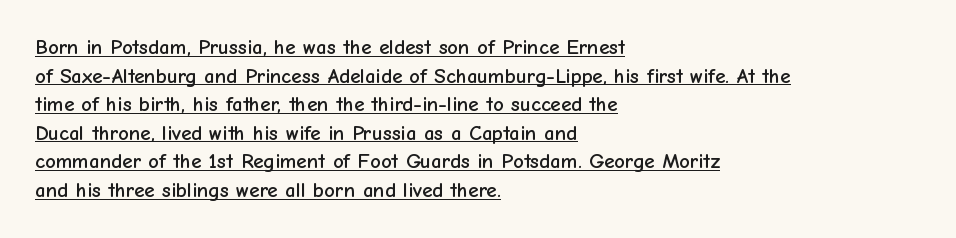
What decoration does the sample have? An underline. The line texture is even and compact thanks to regular tracking. A typesetter would call this leading conventional body-copy spacing. Posture: straight, roman, zero tilt. The rendering anchors every line to the left-hand side.
